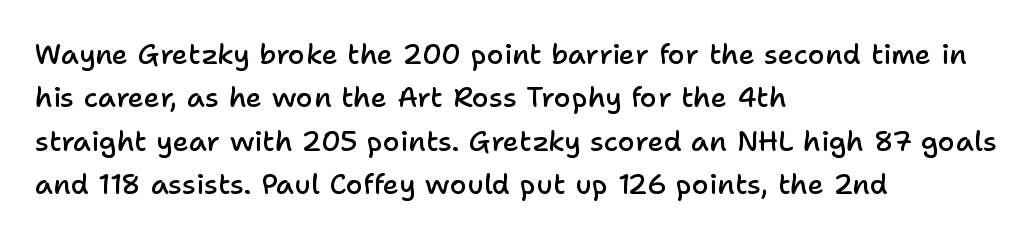
{"serif": "no", "italic": "no", "bold": "semi", "weight": "semibold", "width": "normal", "stroke_contrast": "low", "x_height": "medium", "monospaced": "no", "underline": "no", "align": "left", "line_spacing": "normal", "line_spacing_ratio": 1.55, "letter_spacing": "normal", "letter_spacing_em": 0.0, "glyph_px": 28}
